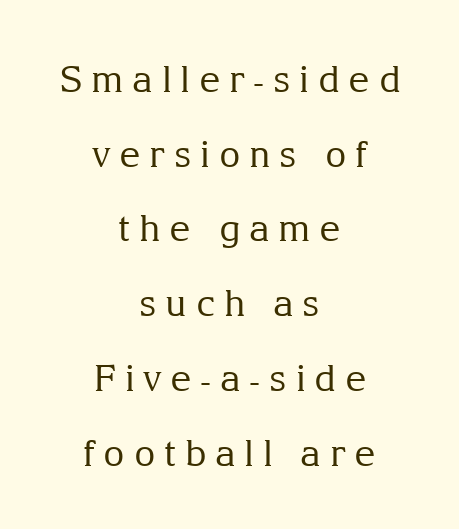
Q: Is the text bold? A: No.
Q: Is the text italic (slanted)? A: No, it is upright.
Q: Is the typeface a serif or a sans-serif typeface? A: Serif.
Q: Is the text underlined? A: No.
Q: How is the paragraph aligned? A: Centered.
Q: Is the spacing between letters normal or unusually wide? A: Unusually wide.
Q: Is the spacing between lines tight, normal or loose? A: Loose.
Q: Width (condensed, normal, or wide)? A: Normal.
Q: Stroke contrast? A: Medium.
Q: x-height? A: Medium.
Q: Monospaced? A: No.
